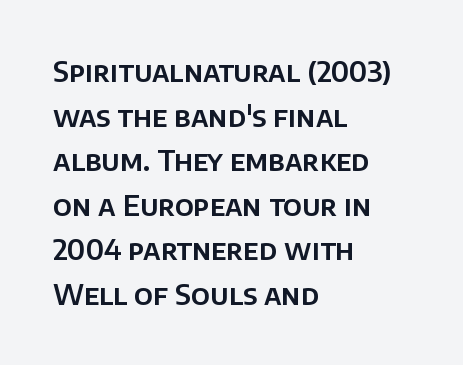
Caption: standard tracking, unaltered. If you measured baseline to baseline, you'd find a middling distance. The paragraph shown leans on its left margin. This rendering features lettering with no underline.
